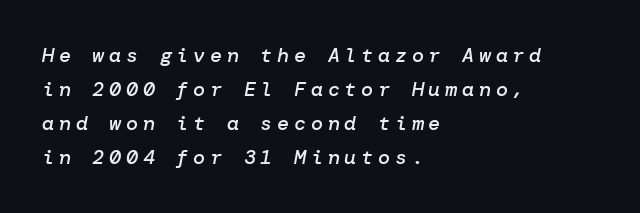
The rendering uses a semibold face; strokes are thickened but not to full bold. The horizontal fit of the characters is loose and conspicuously gappy. One-word summary of the alignment: left. Quick note: interline space is typical. If you drew a line through each stem, it would be angled.
